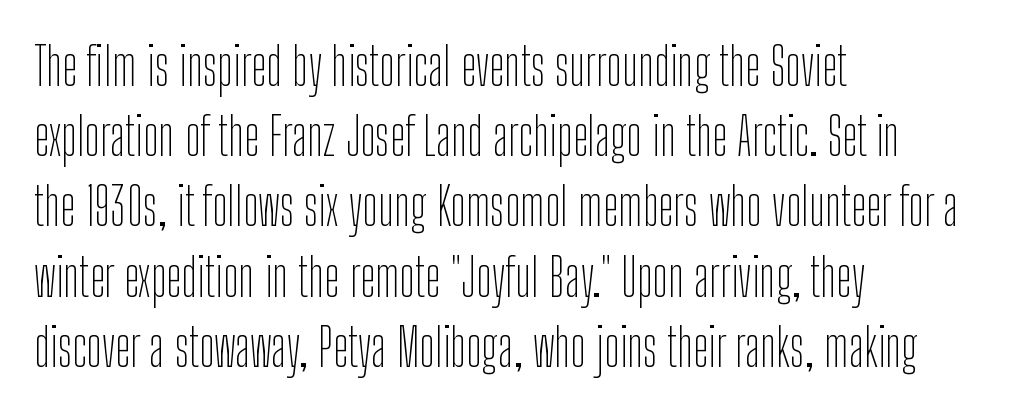
Regarding serifs, this sample does without them. The typography opts for an upright posture over an oblique one. Each new line begins a customary step beneath the previous one. The passage shown is typed in a proportional face where columns would drift.
